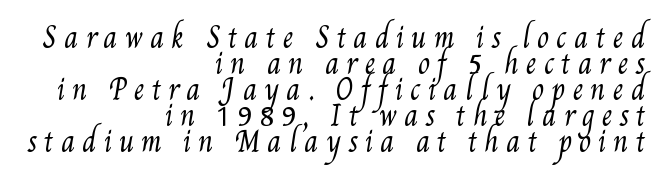
{"bold": "no", "underline": "no", "align": "right", "line_spacing": "tight", "line_spacing_ratio": 0.96, "letter_spacing": "wide", "letter_spacing_em": 0.26, "glyph_px": 27}
